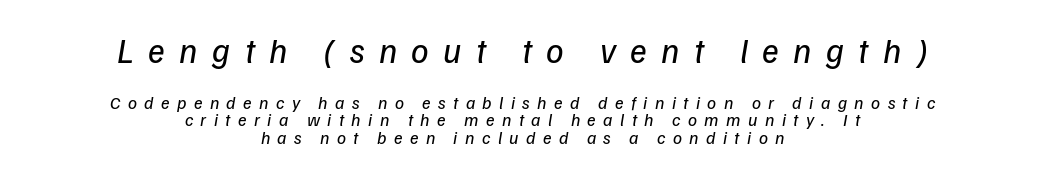
Look at the tracking — it's clearly loosened, letters drifting apart. Each row of text sits above clean, open space. Here the first block reads like a headline and the second like body copy. Reading down the block, each line starts at a different indent, mirrored at its end. Stem width sits at or under what a default text font uses. When letters slant like this, we call the style italic.
